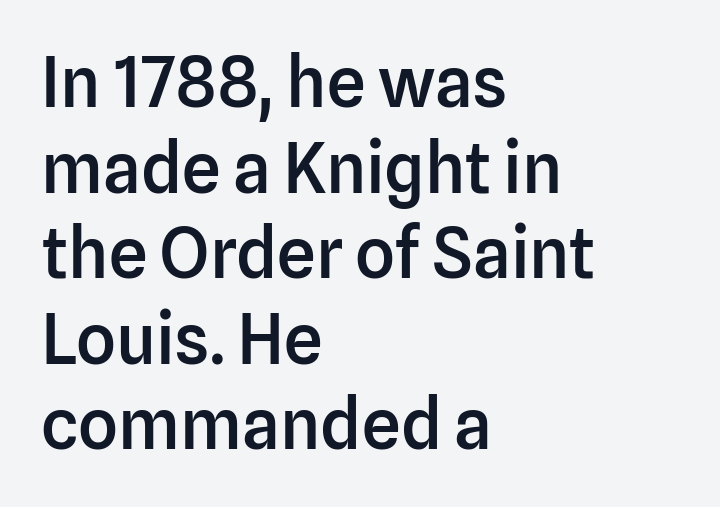
Check under the words: just untouched page. Unlike italic type, these characters show no tilt at all. The designer went with a sans here, leaving each stem footless. Is the block centered? No — it sits flush against the left margin. Stems and bowls a touch heavier than normal — semibold.
